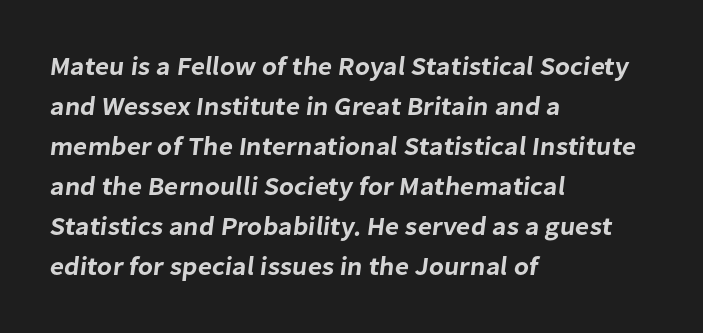
Descender tails drop into unmarked territory. Leading matches the norm, producing a regular column. Here the glyphs are tracked normally, forming tight word shapes. In CSS terms this would be text-align: left.
